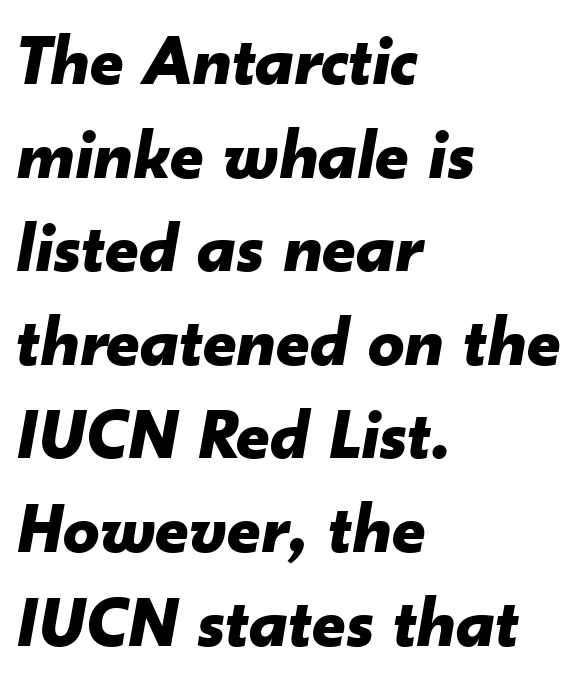
Q: Is the text bold? A: Yes.
Q: Is the text italic (slanted)? A: Yes, it leans right by about 10 degrees.
Q: Is the text underlined? A: No.
Q: How is the paragraph aligned? A: Left-aligned.
Q: Is the spacing between letters normal or unusually wide? A: Normal.
Q: Is the spacing between lines tight, normal or loose? A: Normal.
Q: Width (condensed, normal, or wide)? A: Normal.
Q: Stroke contrast? A: Low.
Q: x-height? A: Small.
Q: Monospaced? A: No.
